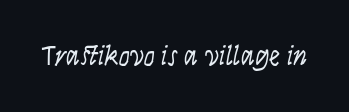
The area under the type is left untouched. The strokes carry an ordinary text weight at most. Unlike a traditional serif, this face leaves its strokes unadorned. The rendering keeps characters at their native spacing. The face used here is proportionally spaced, like ordinary book or web type.
